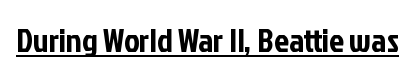
The image shows 33 px condensed sans-serif type, upright; set normal letter spacing, underlined; low stroke contrast and a medium x-height.
